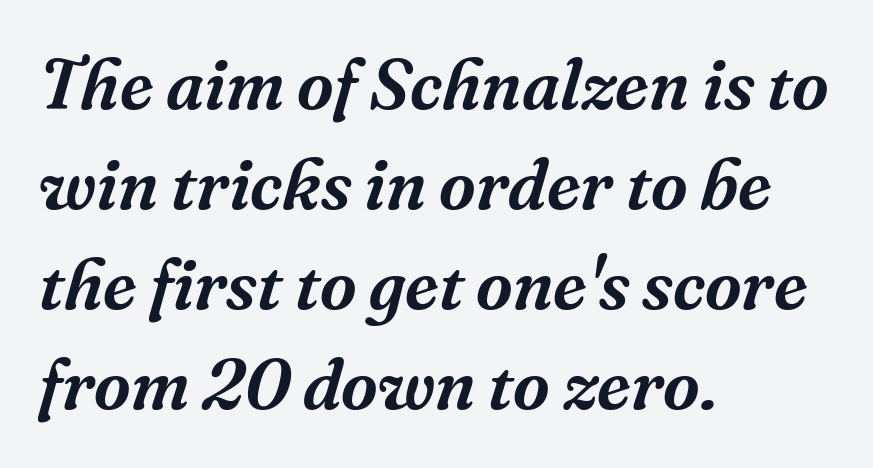
Characters follow at the spacing the type designer built in. Is the block centered? No — it sits flush against the left margin. The axis of the letterforms is tilted away from vertical. The rendering uses natural spacing where letterforms have individual widths. Does the type have serifs? Yes, each stem ends in a small foot. Each new line begins a customary step beneath the previous one.
